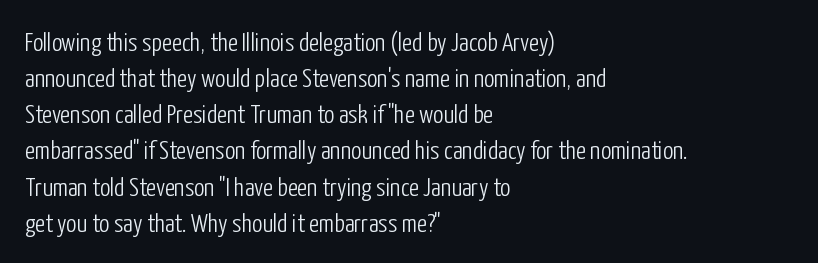
Q: Is the text bold? A: No.
Q: Is the text italic (slanted)? A: No, it is upright.
Q: Is the text underlined? A: No.
Q: How is the paragraph aligned? A: Left-aligned.
Q: Is the spacing between letters normal or unusually wide? A: Normal.
Q: Is the spacing between lines tight, normal or loose? A: Normal.
